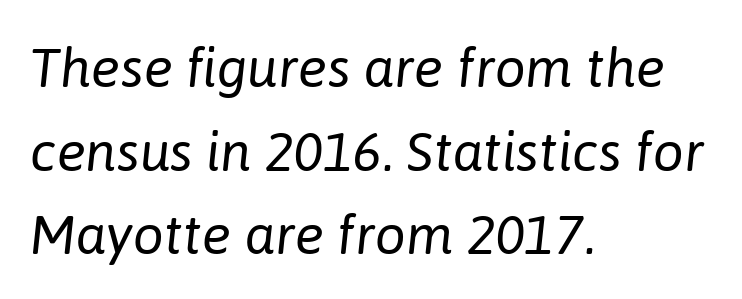
The image shows 55 px regular-weight type, italic (leaning right); set left-aligned, normal line spacing (1.52x), normal letter spacing, not underlined; low stroke contrast and a medium x-height.
